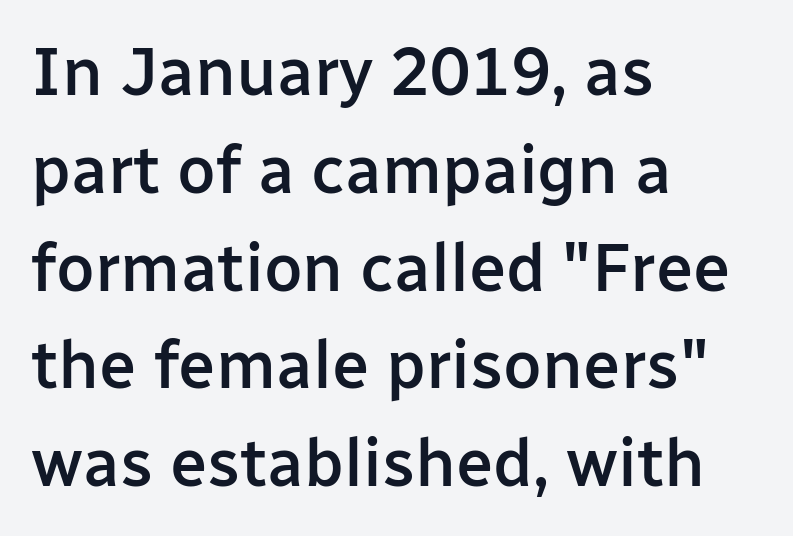
The image shows 67 px semibold sans-serif type, upright; set left-aligned, normal line spacing (1.46x), normal letter spacing, not underlined; low stroke contrast and a medium x-height.
